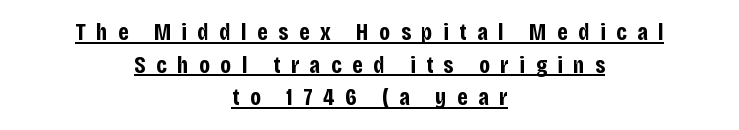
Q: Is the text bold? A: Yes.
Q: Is the text italic (slanted)? A: No, it is upright.
Q: Is the text underlined? A: Yes.
Q: How is the paragraph aligned? A: Centered.
Q: Is the spacing between letters normal or unusually wide? A: Unusually wide.
Q: Is the spacing between lines tight, normal or loose? A: Normal.
